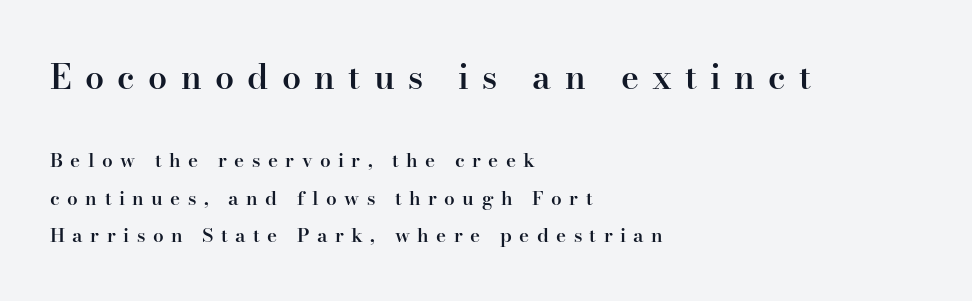
Q: Is the text bold? A: Semi-bold.
Q: Is the text italic (slanted)? A: No, it is upright.
Q: Is the typeface a serif or a sans-serif typeface? A: Serif.
Q: Is the text underlined? A: No.
Q: How is the paragraph aligned? A: Left-aligned.
Q: Is the spacing between letters normal or unusually wide? A: Unusually wide.
Q: Is the spacing between lines tight, normal or loose? A: Loose.
Q: Which block of text is set in a larger size, the first (top) or the second (bottom)? A: The first (top) one.
Q: Width (condensed, normal, or wide)? A: Normal.
Q: Stroke contrast? A: High.
Q: x-height? A: Small.
Q: Monospaced? A: No.
